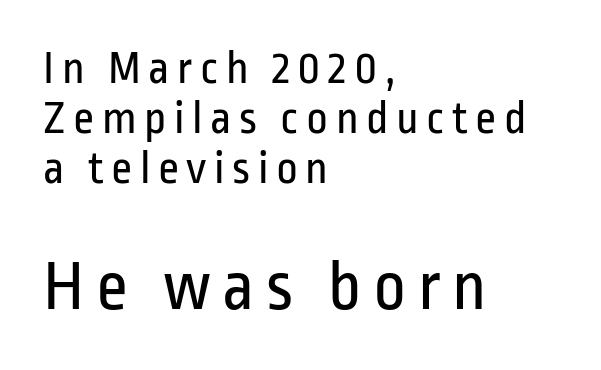
The image shows 71 px regular-weight, condensed sans-serif type, upright; set left-aligned, tight line spacing (1.06x), not underlined; the second (bottom) block is 1.51x larger; low stroke contrast and a medium x-height.
